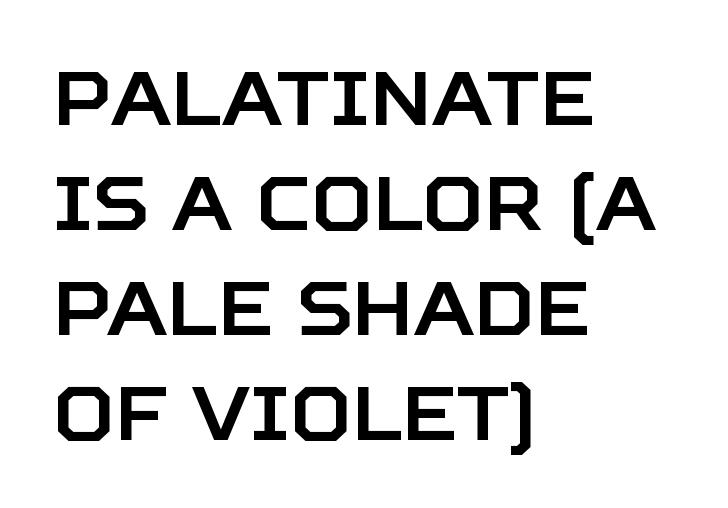
{"serif": "no", "italic": "no", "width": "normal", "stroke_contrast": "low", "x_height": "large", "monospaced": "no", "underline": "no", "align": "left", "line_spacing": "normal", "line_spacing_ratio": 1.4, "letter_spacing": "normal", "letter_spacing_em": 0.0, "glyph_px": 75}
